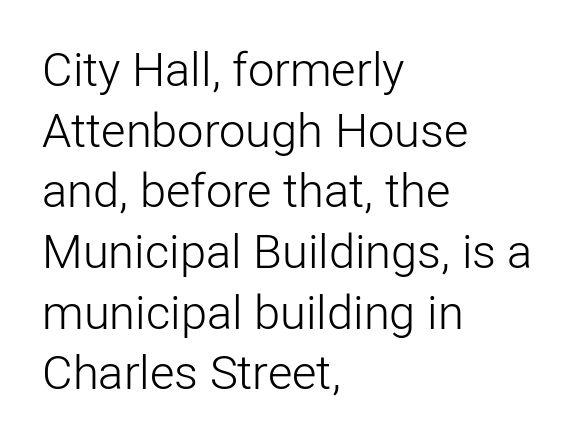
A sans-serif font was chosen for this passage. The letterforms sit at book weight or below. The lines are quadded left. One glance says typical: line gaps are just what's usual.
